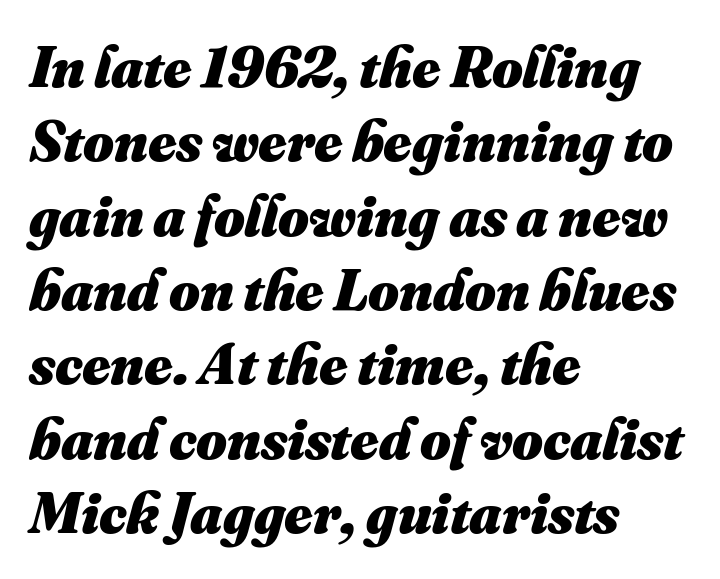
Q: Is the text bold? A: Yes.
Q: Is the text underlined? A: No.
Q: How is the paragraph aligned? A: Left-aligned.
Q: Is the spacing between letters normal or unusually wide? A: Normal.
Q: Is the spacing between lines tight, normal or loose? A: Normal.
Q: Width (condensed, normal, or wide)? A: Normal.
Q: Stroke contrast? A: Medium.
Q: x-height? A: Small.
Q: Monospaced? A: No.
